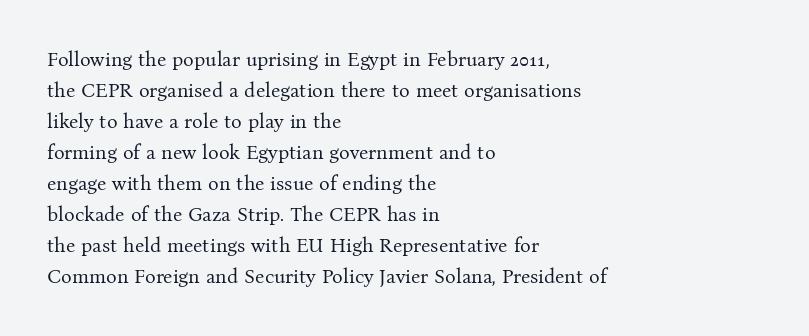
{"italic": "no", "bold": "no", "underline": "no", "align": "left", "line_spacing": "normal", "line_spacing_ratio": 1.55, "letter_spacing": "normal", "letter_spacing_em": 0.0, "glyph_px": 20}
